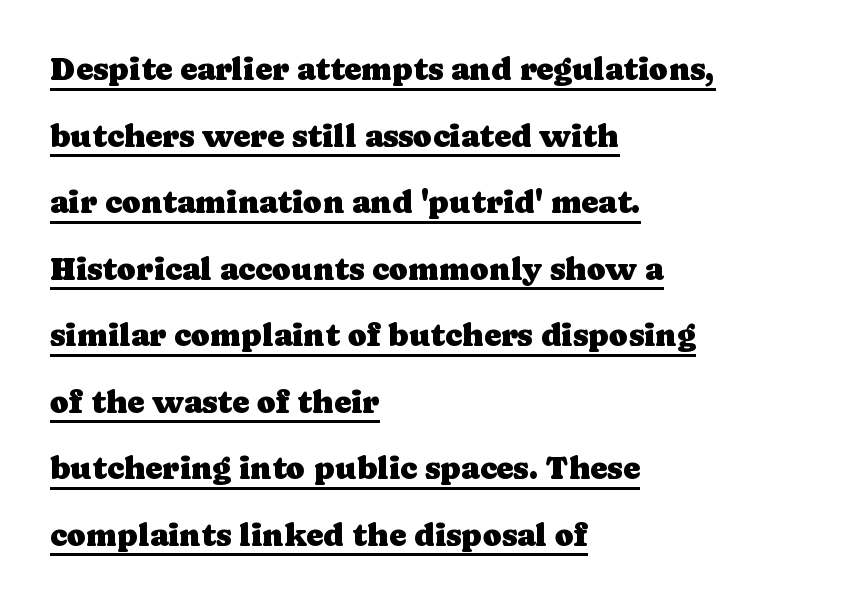
Q: Is the text italic (slanted)? A: No, it is upright.
Q: Is the typeface a serif or a sans-serif typeface? A: Serif.
Q: Is the text underlined? A: Yes.
Q: How is the paragraph aligned? A: Left-aligned.
Q: Is the spacing between letters normal or unusually wide? A: Normal.
Q: Is the spacing between lines tight, normal or loose? A: Loose.
Q: Width (condensed, normal, or wide)? A: Normal.
Q: Stroke contrast? A: Low.
Q: x-height? A: Medium.
Q: Monospaced? A: No.
